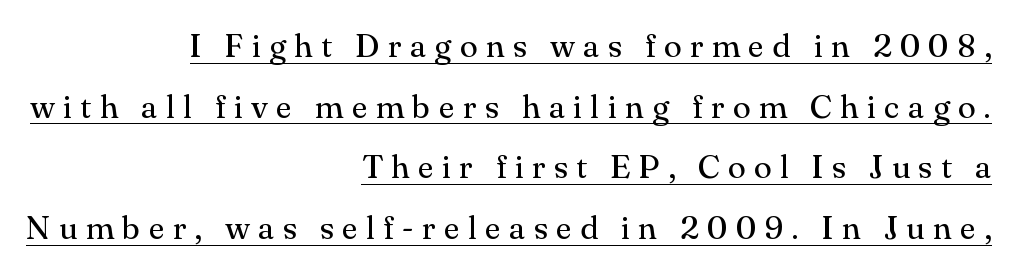
Q: Is the text bold? A: No.
Q: Is the text italic (slanted)? A: No, it is upright.
Q: Is the typeface a serif or a sans-serif typeface? A: Serif.
Q: Is the text underlined? A: Yes.
Q: How is the paragraph aligned? A: Right-aligned.
Q: Is the spacing between letters normal or unusually wide? A: Unusually wide.
Q: Width (condensed, normal, or wide)? A: Normal.
Q: Stroke contrast? A: Medium.
Q: x-height? A: Small.
Q: Monospaced? A: No.
